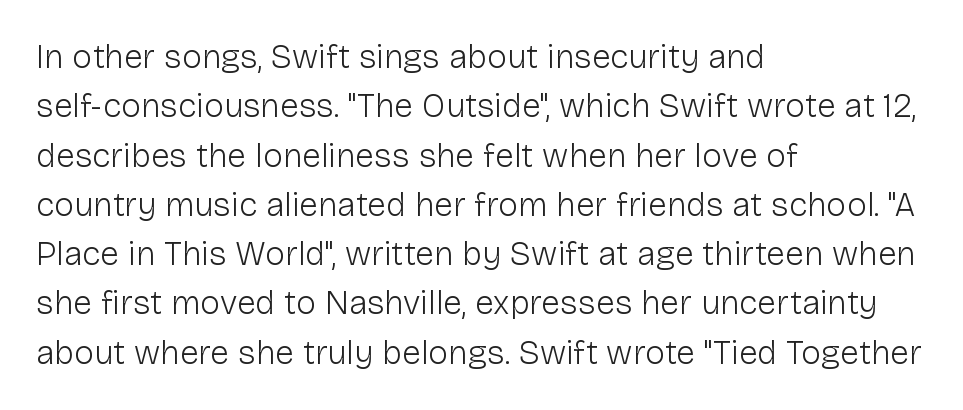
Q: Is the text bold? A: No.
Q: Is the text italic (slanted)? A: No, it is upright.
Q: Is the typeface a serif or a sans-serif typeface? A: Sans-serif.
Q: Is the text underlined? A: No.
Q: How is the paragraph aligned? A: Left-aligned.
Q: Is the spacing between letters normal or unusually wide? A: Normal.
Q: Is the spacing between lines tight, normal or loose? A: Normal.
Q: Width (condensed, normal, or wide)? A: Normal.
Q: Stroke contrast? A: Low.
Q: x-height? A: Medium.
Q: Monospaced? A: No.
